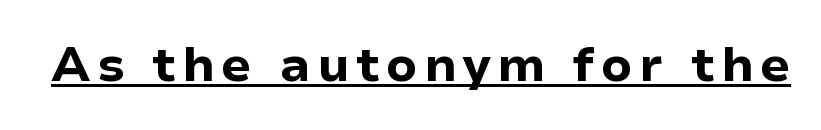
The image shows 49 px bold sans-serif type, upright; set underlined; low stroke contrast and a medium x-height.
